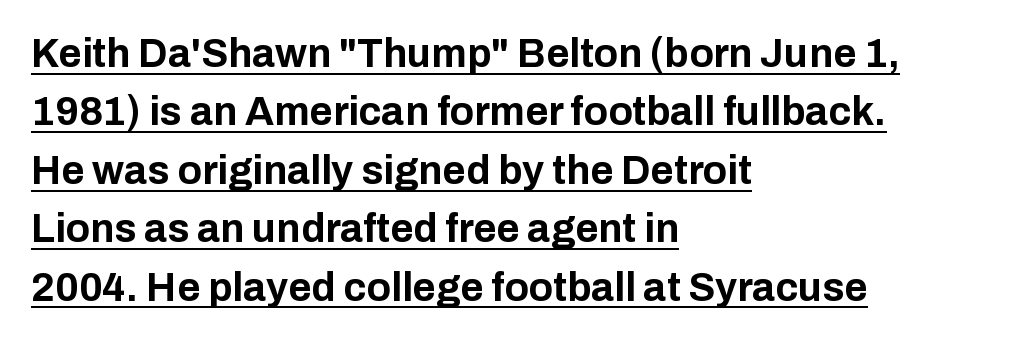
{"serif": "no", "italic": "no", "bold": "yes", "weight": "bold", "width": "normal", "stroke_contrast": "low", "x_height": "medium", "monospaced": "no", "underline": "yes", "align": "left", "line_spacing": "normal", "line_spacing_ratio": 1.46, "letter_spacing": "normal", "letter_spacing_em": 0.0, "glyph_px": 40}
